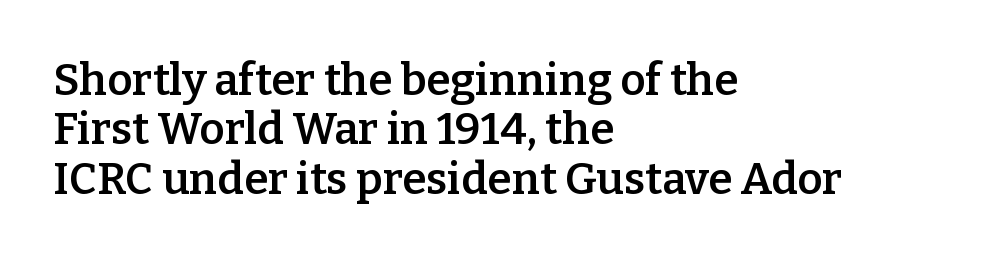
Q: Is the text bold? A: Semi-bold.
Q: Is the text italic (slanted)? A: No, it is upright.
Q: Is the typeface a serif or a sans-serif typeface? A: Serif.
Q: Is the text underlined? A: No.
Q: How is the paragraph aligned? A: Left-aligned.
Q: Is the spacing between letters normal or unusually wide? A: Normal.
Q: Is the spacing between lines tight, normal or loose? A: Tight.
Q: Width (condensed, normal, or wide)? A: Normal.
Q: Stroke contrast? A: Low.
Q: x-height? A: Medium.
Q: Monospaced? A: No.
